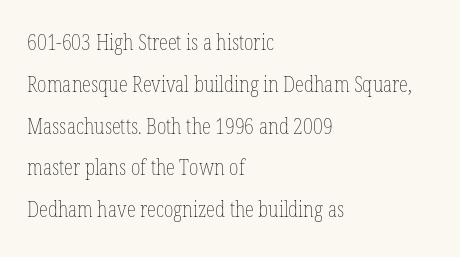
{"italic": "no", "bold": "no", "underline": "no", "align": "left", "line_spacing": "loose", "line_spacing_ratio": 1.99, "letter_spacing": "normal", "letter_spacing_em": 0.0, "glyph_px": 21}
